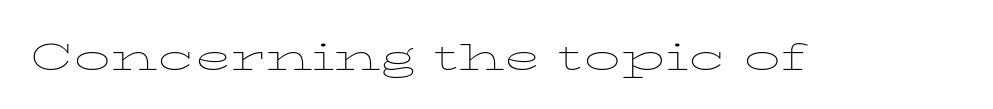
The weight tops out at a normal text grade. When letters stand straight like this, we call the style roman or upright. Underline: absent. These lines are rendered in a variable-pitch font. Compared with typical body copy, the letter spacing here is the same.
